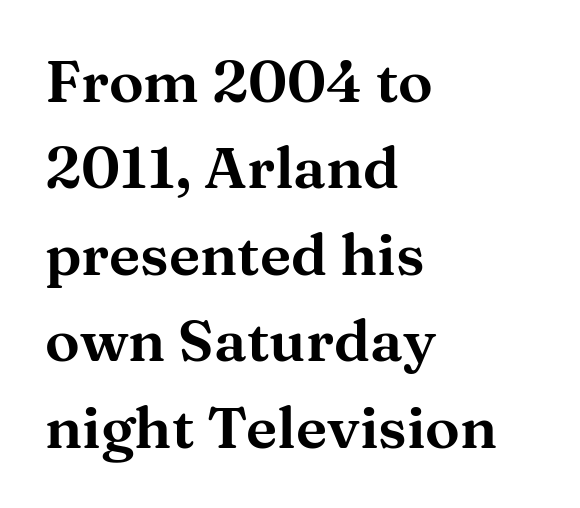
{"serif": "yes", "italic": "no", "width": "wide", "stroke_contrast": "medium", "x_height": "medium", "monospaced": "no", "underline": "no", "align": "left", "line_spacing": "normal", "line_spacing_ratio": 1.49, "letter_spacing": "normal", "letter_spacing_em": 0.0, "glyph_px": 58}
